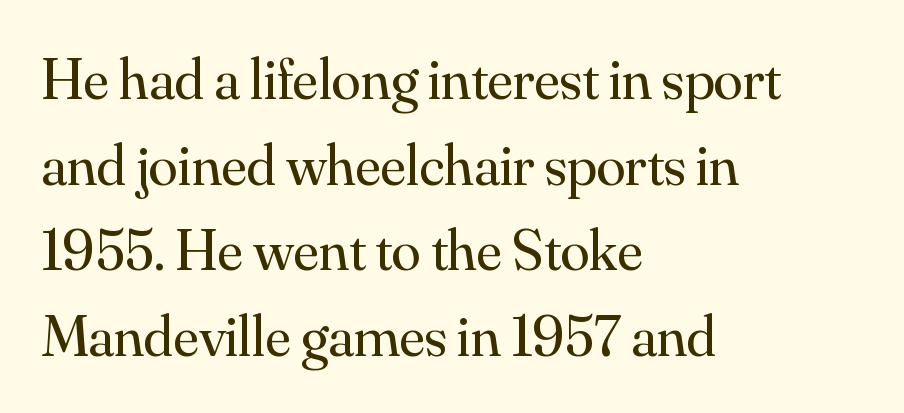
{"serif": "yes", "italic": "no", "bold": "no", "weight": "regular", "width": "normal", "stroke_contrast": "medium", "x_height": "small", "monospaced": "no", "underline": "no", "align": "left", "line_spacing": "normal", "line_spacing_ratio": 1.45, "letter_spacing": "normal", "letter_spacing_em": 0.0, "glyph_px": 59}
